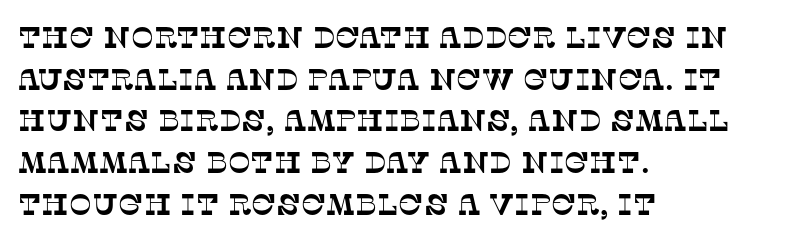
Q: Is the typeface a serif or a sans-serif typeface? A: Serif.
Q: Is the text underlined? A: No.
Q: How is the paragraph aligned? A: Left-aligned.
Q: Is the spacing between letters normal or unusually wide? A: Normal.
Q: Is the spacing between lines tight, normal or loose? A: Normal.
Q: Width (condensed, normal, or wide)? A: Normal.
Q: Stroke contrast? A: Low.
Q: x-height? A: Large.
Q: Monospaced? A: No.
